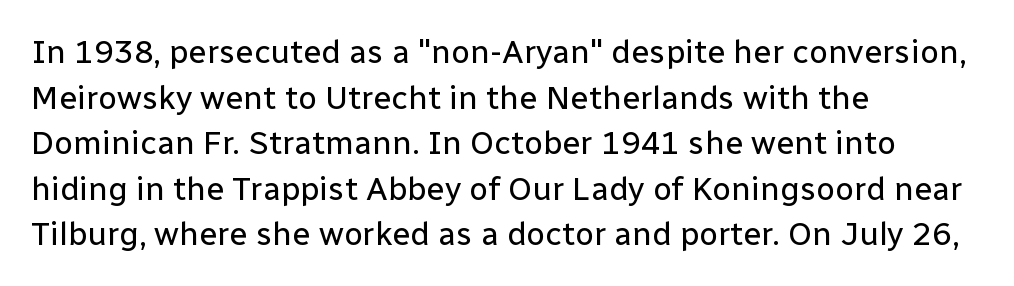
The image shows 33 px regular-weight sans-serif type, upright; set left-aligned, normal line spacing (1.38x), normal letter spacing, not underlined; low stroke contrast and a medium x-height.
